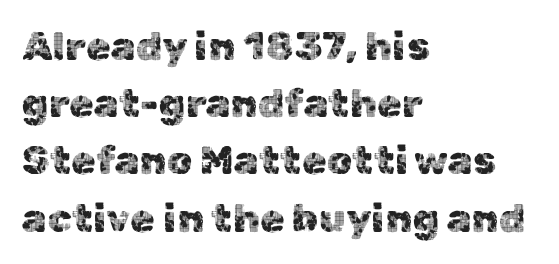
The image shows 40 px sans-serif type, upright; set left-aligned, normal line spacing (1.43x), normal letter spacing, not underlined; a medium x-height.
